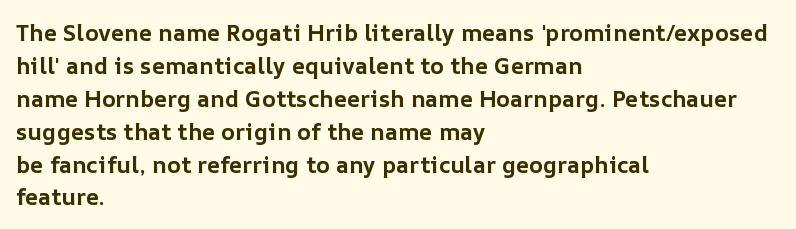
Q: Is the text bold? A: Yes.
Q: Is the text italic (slanted)? A: No, it is upright.
Q: Is the text underlined? A: No.
Q: How is the paragraph aligned? A: Left-aligned.
Q: Is the spacing between letters normal or unusually wide? A: Normal.
Q: Is the spacing between lines tight, normal or loose? A: Normal.
